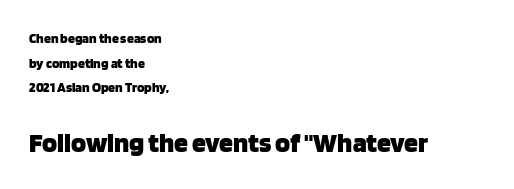
{"serif": "no", "italic": "no", "bold": "yes", "weight": "heavy", "width": "normal", "stroke_contrast": "low", "x_height": "large", "monospaced": "no", "underline": "no", "align": "left", "line_spacing_ratio": 1.76, "letter_spacing": "normal", "letter_spacing_em": 0.0, "larger_block": "second", "size_ratio": 2.0, "glyph_px": 28}
